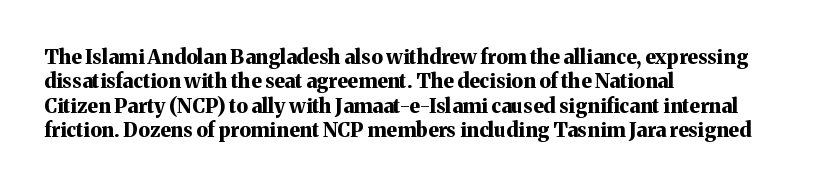
In terms of weight, the rendering is a true, heavy bold. In CSS terms this would be text-align: left. This rendering leaves character spacing at its baseline value. Honestly, there is no underline to notice here at all. The typography opts for an upright posture over an oblique one.
